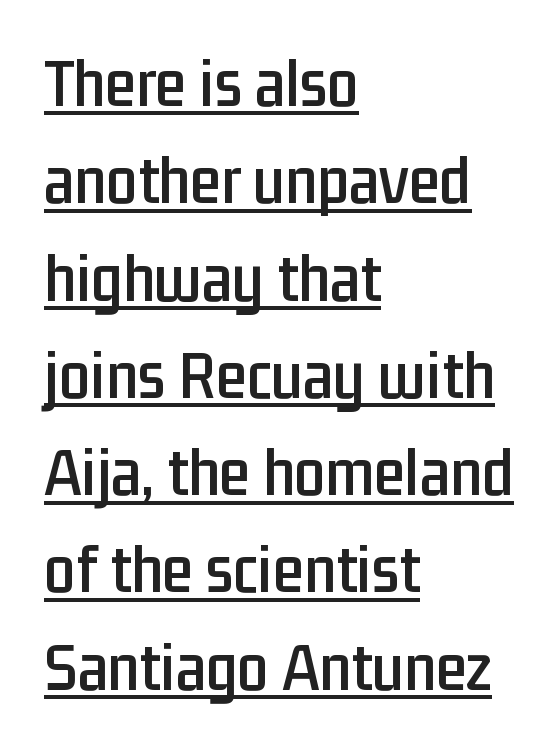
Q: Is the text italic (slanted)? A: No, it is upright.
Q: Is the typeface a serif or a sans-serif typeface? A: Sans-serif.
Q: Is the text underlined? A: Yes.
Q: How is the paragraph aligned? A: Left-aligned.
Q: Is the spacing between letters normal or unusually wide? A: Normal.
Q: Is the spacing between lines tight, normal or loose? A: Normal.
Q: Width (condensed, normal, or wide)? A: Condensed.
Q: Stroke contrast? A: Low.
Q: x-height? A: Medium.
Q: Monospaced? A: No.
